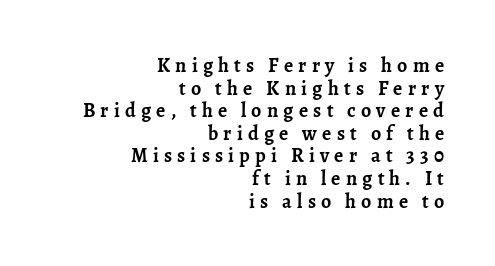
A student would call this right alignment; a typographer would say flush right, rag left. Stroke thickness is high; the sample reads as a true bold. Type without underlining. Is the letter spacing exaggerated? Yes — the characters are pushed far apart. Interline gaps are noticeably narrow in this sample.
